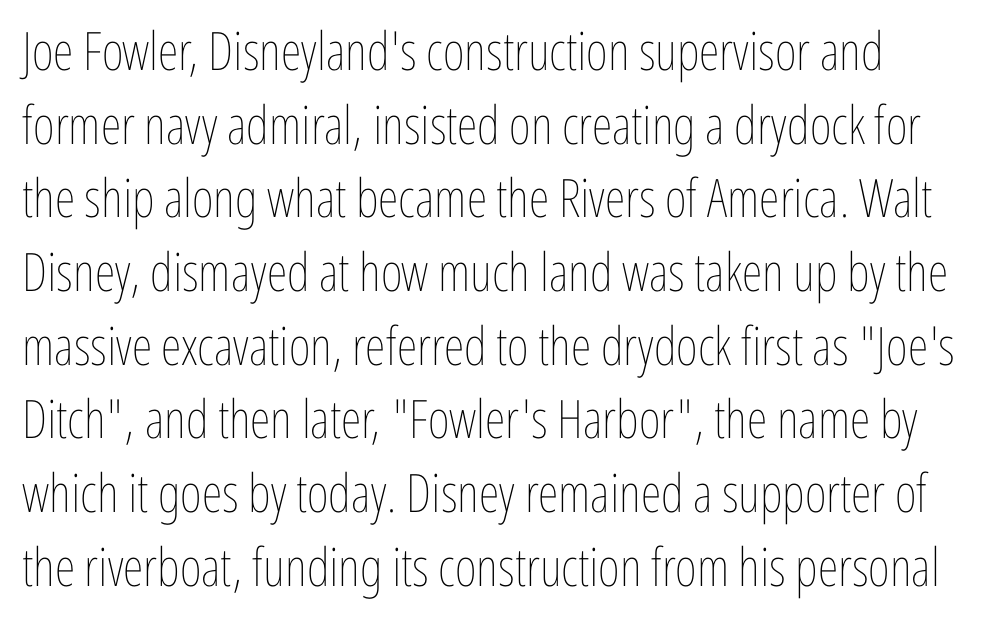
{"italic": "no", "bold": "no", "weight": "thin", "width": "condensed", "stroke_contrast": "low", "x_height": "medium", "monospaced": "no", "underline": "no", "line_spacing": "normal", "line_spacing_ratio": 1.39, "letter_spacing": "normal", "letter_spacing_em": 0.0, "glyph_px": 53}
